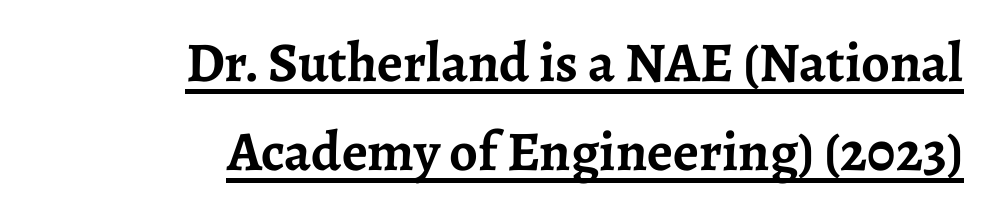
{"serif": "yes", "italic": "no", "bold": "yes", "weight": "semibold", "width": "normal", "stroke_contrast": "low", "x_height": "medium", "monospaced": "no", "underline": "yes", "align": "right", "line_spacing": "normal", "line_spacing_ratio": 1.59, "letter_spacing": "normal", "letter_spacing_em": 0.0, "glyph_px": 56}
